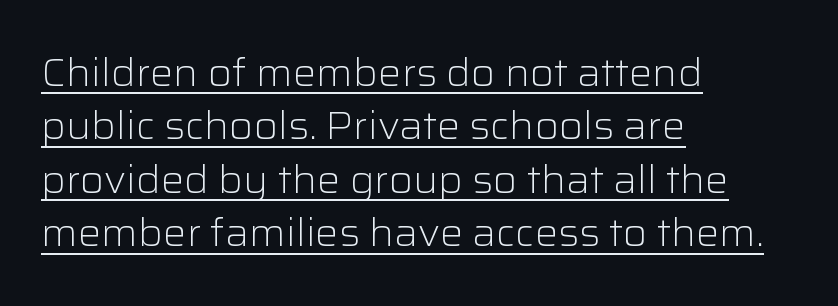
{"serif": "no", "italic": "no", "bold": "no", "weight": "light", "width": "normal", "stroke_contrast": "low", "x_height": "medium", "monospaced": "no", "underline": "yes", "align": "left", "line_spacing": "normal", "line_spacing_ratio": 1.37, "letter_spacing": "normal", "letter_spacing_em": 0.0, "glyph_px": 39}
